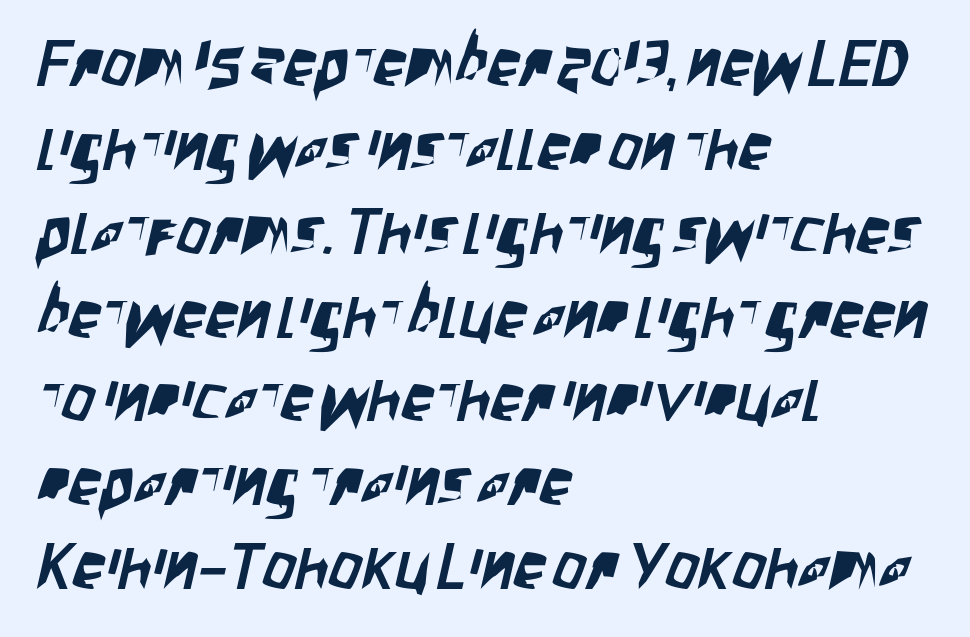
Q: Is the typeface a serif or a sans-serif typeface? A: Sans-serif.
Q: Is the text underlined? A: No.
Q: How is the paragraph aligned? A: Left-aligned.
Q: Is the spacing between letters normal or unusually wide? A: Normal.
Q: Is the spacing between lines tight, normal or loose? A: Normal.
Q: Width (condensed, normal, or wide)? A: Condensed.
Q: Stroke contrast? A: Low.
Q: x-height? A: Large.
Q: Monospaced? A: No.
